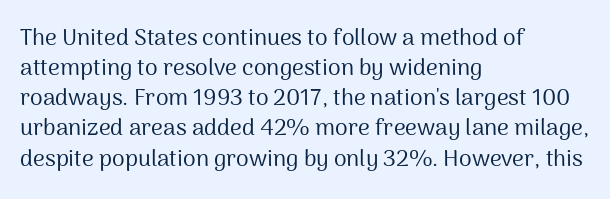
{"italic": "no", "bold": "no", "underline": "no", "align": "left", "line_spacing": "normal", "line_spacing_ratio": 1.31, "letter_spacing": "normal", "letter_spacing_em": 0.0, "glyph_px": 23}
